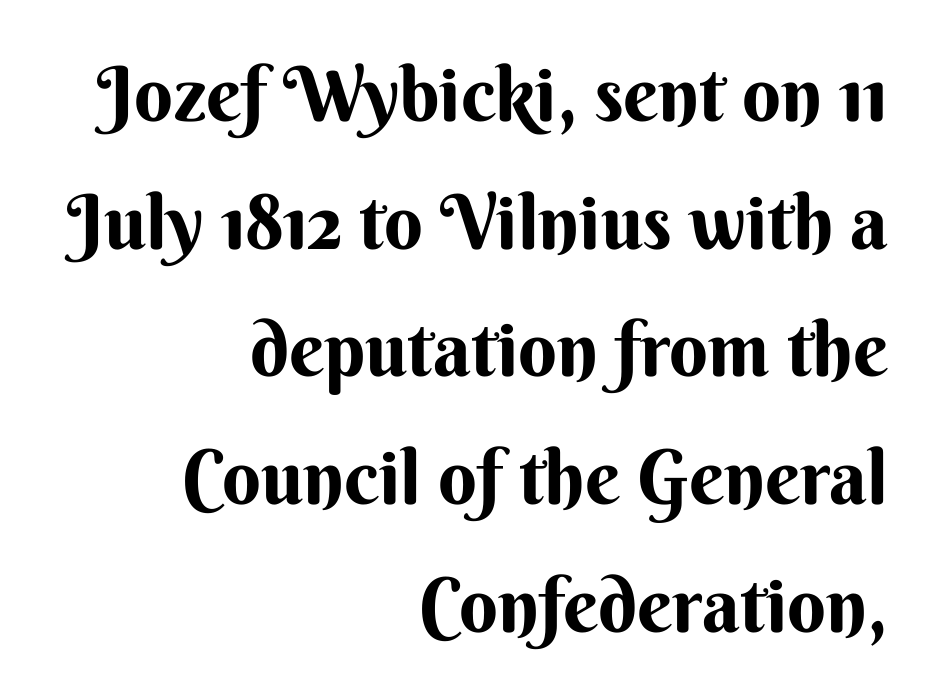
{"serif": "no", "italic": "no", "bold": "yes", "weight": "bold", "width": "normal", "stroke_contrast": "medium", "x_height": "small", "monospaced": "no", "underline": "no", "align": "right", "line_spacing": "normal", "line_spacing_ratio": 1.68, "letter_spacing": "normal", "letter_spacing_em": 0.0, "glyph_px": 76}
